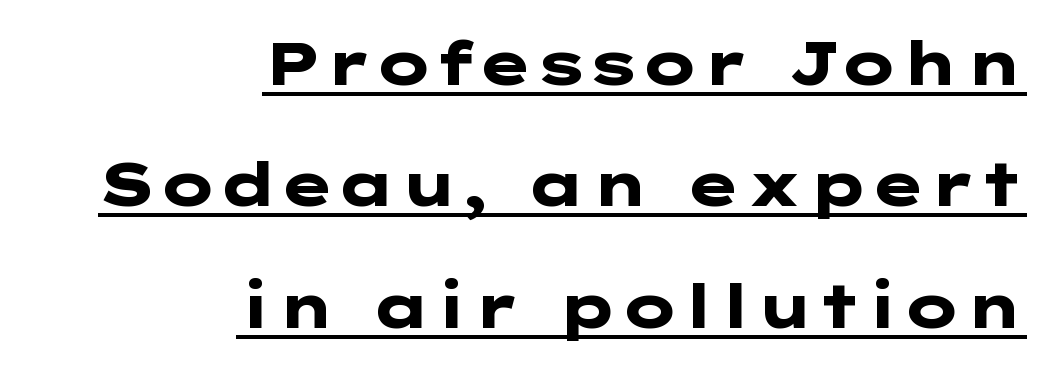
This rendering features underlined lettering. The font's upright variant was chosen for this text. Nothing sits at the stroke ends, so this counts as sans-serif. The space between consecutive lines is lavish.
